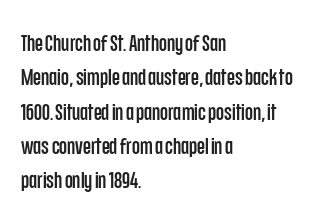
{"italic": "no", "underline": "no", "align": "left", "line_spacing": "normal", "line_spacing_ratio": 1.49, "letter_spacing": "normal", "letter_spacing_em": 0.0, "glyph_px": 23}
